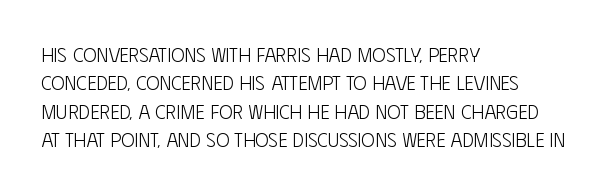
The image shows 20 px text type, upright; set left-aligned, normal line spacing (1.42x), normal letter spacing, not underlined.
